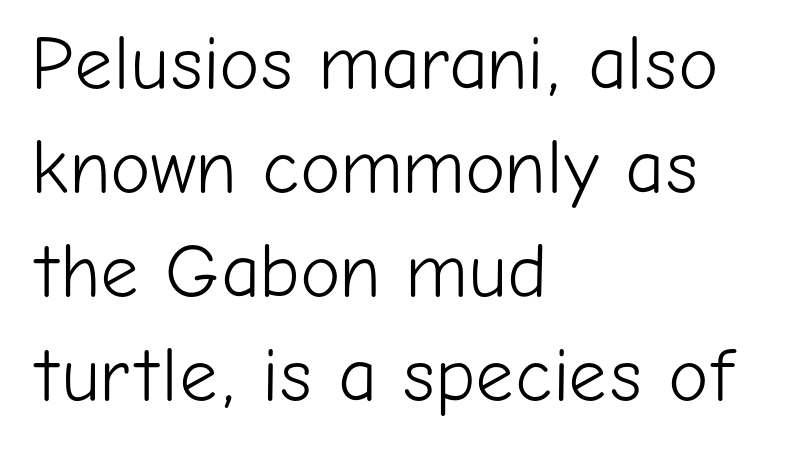
Q: Is the text bold? A: No.
Q: Is the text italic (slanted)? A: No, it is upright.
Q: Is the typeface a serif or a sans-serif typeface? A: Sans-serif.
Q: Is the text underlined? A: No.
Q: How is the paragraph aligned? A: Left-aligned.
Q: Is the spacing between letters normal or unusually wide? A: Normal.
Q: Is the spacing between lines tight, normal or loose? A: Normal.
Q: Width (condensed, normal, or wide)? A: Normal.
Q: Stroke contrast? A: Low.
Q: x-height? A: Medium.
Q: Monospaced? A: No.
